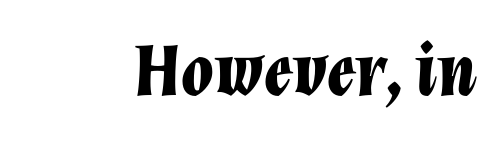
{"italic": "yes", "lean": "right", "slant_degrees": 12, "bold": "yes", "weight": "bold", "width": "normal", "stroke_contrast": "low", "x_height": "medium", "monospaced": "no", "underline": "no", "letter_spacing": "normal", "letter_spacing_em": 0.0, "glyph_px": 74}
